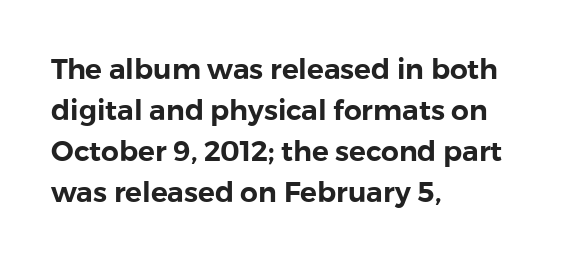
{"serif": "no", "italic": "no", "width": "normal", "x_height": "medium", "monospaced": "no", "underline": "no", "align": "left", "line_spacing": "normal", "line_spacing_ratio": 1.46, "letter_spacing": "normal", "letter_spacing_em": 0.0, "glyph_px": 28}
